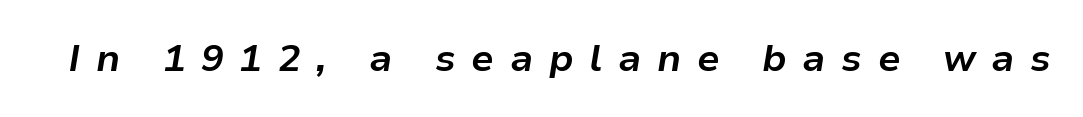
{"italic": "yes", "lean": "right", "slant_degrees": 9, "bold": "yes", "weight": "bold", "width": "normal", "stroke_contrast": "low", "x_height": "medium", "monospaced": "no", "underline": "no", "letter_spacing": "wide", "letter_spacing_em": 0.41, "glyph_px": 38}
